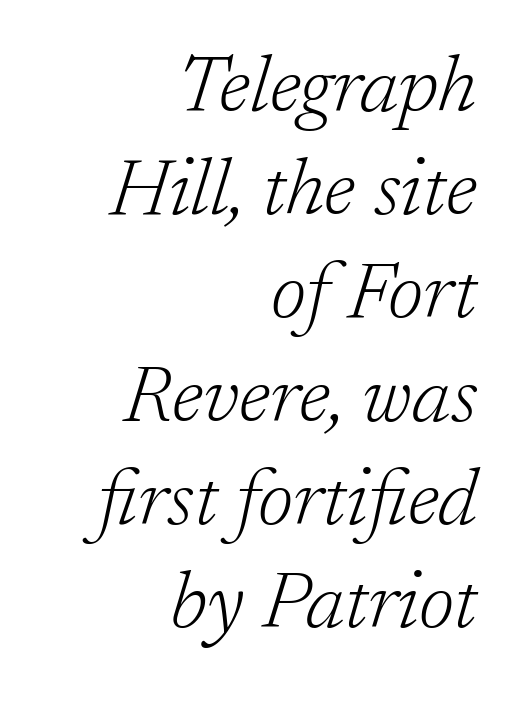
Q: Is the text bold? A: No.
Q: Is the text italic (slanted)? A: Yes, it leans right by about 17 degrees.
Q: Is the typeface a serif or a sans-serif typeface? A: Serif.
Q: Is the text underlined? A: No.
Q: How is the paragraph aligned? A: Right-aligned.
Q: Is the spacing between letters normal or unusually wide? A: Normal.
Q: Is the spacing between lines tight, normal or loose? A: Normal.
Q: Width (condensed, normal, or wide)? A: Normal.
Q: Stroke contrast? A: Low.
Q: x-height? A: Medium.
Q: Monospaced? A: No.
